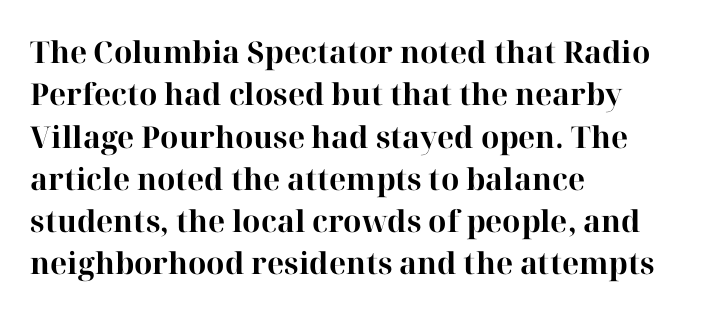
{"serif": "yes", "italic": "no", "bold": "yes", "weight": "bold", "width": "normal", "stroke_contrast": "high", "x_height": "medium", "monospaced": "no", "underline": "no", "align": "left", "line_spacing": "normal", "line_spacing_ratio": 1.41, "letter_spacing": "normal", "letter_spacing_em": 0.0, "glyph_px": 30}
